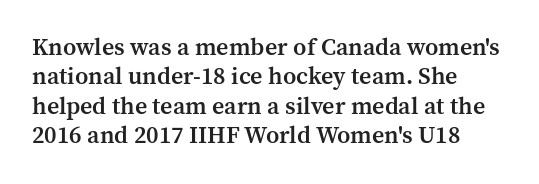
This rendering leaves character spacing at its baseline value. The gap between lines stays unmarked. Characters remain perfectly vertical along every line. The compositor pushed each line to the left boundary.
